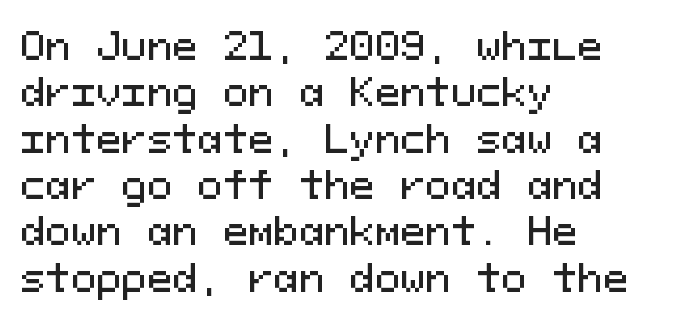
The ragged edge is on the right, which tells us the setting is flush left. Every character here occupies the same horizontal width, giving the sample a typewriter-like rhythm. Words float on clear page, feet unadorned. Short note: letters normally spaced. This sample uses a sans-serif face. Do the letters lean? They stand straight.
